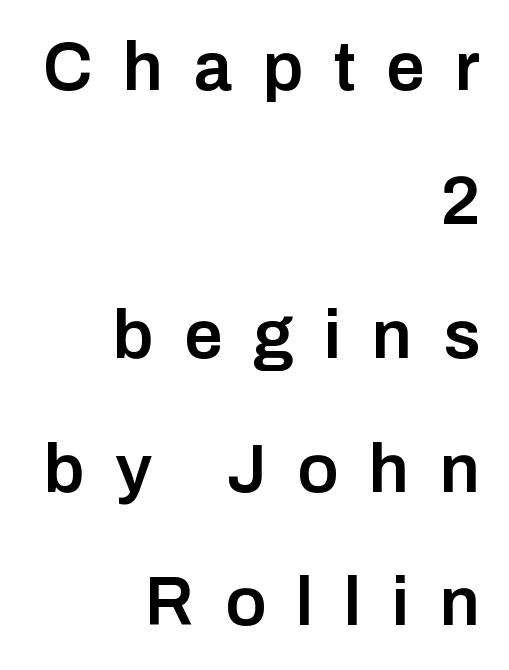
{"serif": "no", "italic": "no", "bold": "semi", "weight": "semibold", "width": "normal", "stroke_contrast": "low", "x_height": "medium", "monospaced": "no", "underline": "no", "align": "right", "line_spacing": "loose", "line_spacing_ratio": 1.94, "letter_spacing": "wide", "letter_spacing_em": 0.44, "glyph_px": 69}
